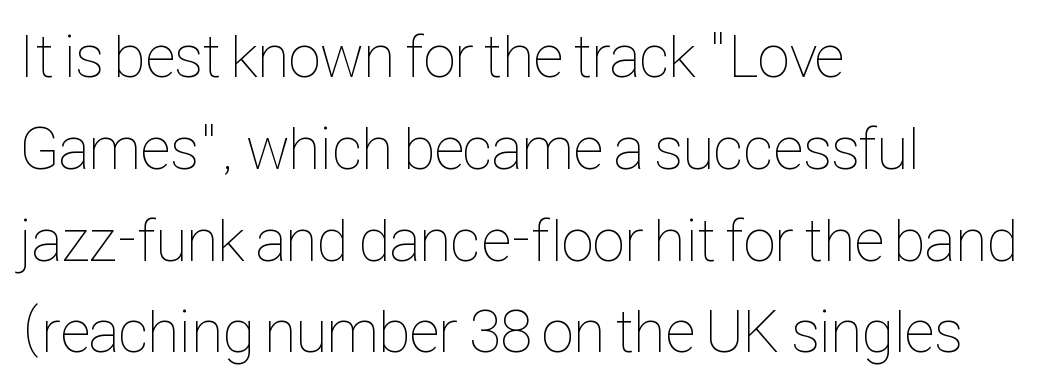
The image shows 60 px thin, condensed type, upright; set left-aligned, normal line spacing (1.53x), normal letter spacing, not underlined; low stroke contrast and a medium x-height.
